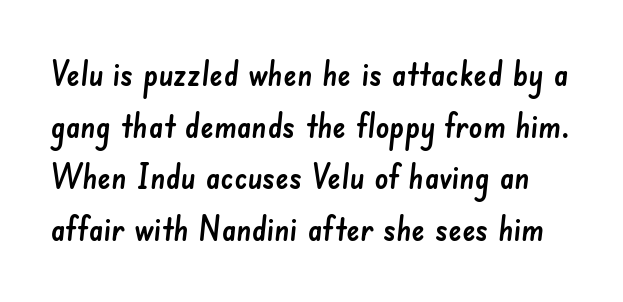
Does extra space separate the letters? No, they use regular spacing. Notice how descenders clear the ascenders below comfortably — that's standard leading. Spacing verdict: proportional, widths tailored to each character. To sum up the face: it is a sans, with no serifs. Nobody drew a line under any word here.
